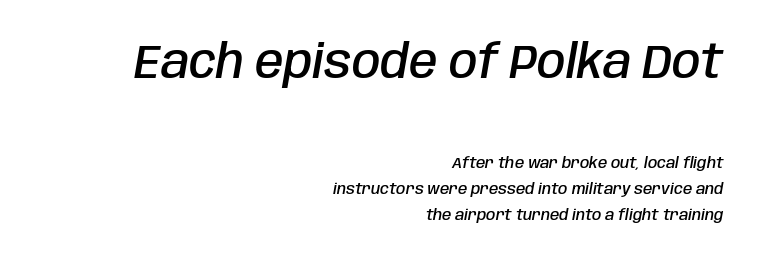
{"italic": "yes", "lean": "right", "slant_degrees": 10, "bold": "semi", "weight": "semibold", "width": "condensed", "stroke_contrast": "low", "x_height": "large", "monospaced": "no", "underline": "no", "align": "right", "line_spacing_ratio": 1.71, "letter_spacing": "normal", "letter_spacing_em": 0.0, "larger_block": "first", "size_ratio": 3.07, "glyph_px": 46}
